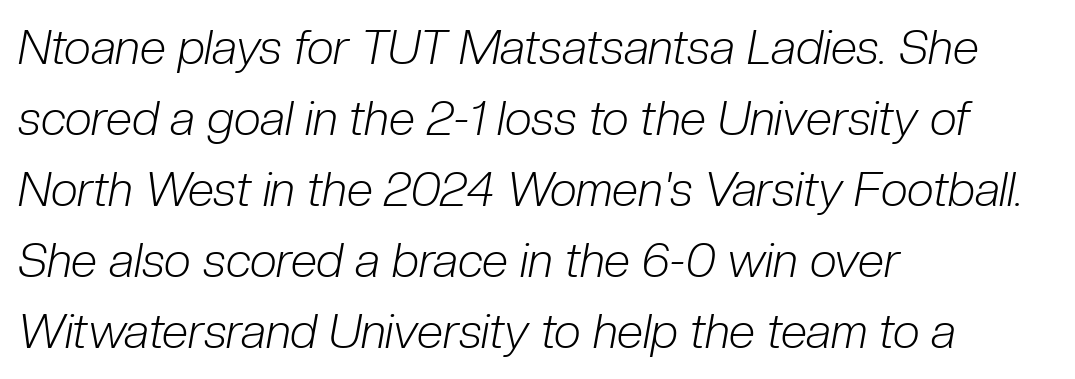
Q: Is the text bold? A: No.
Q: Is the text italic (slanted)? A: Yes, it leans right by about 10 degrees.
Q: Is the text underlined? A: No.
Q: How is the paragraph aligned? A: Left-aligned.
Q: Is the spacing between letters normal or unusually wide? A: Normal.
Q: Is the spacing between lines tight, normal or loose? A: Normal.
Q: Width (condensed, normal, or wide)? A: Condensed.
Q: Stroke contrast? A: Low.
Q: x-height? A: Medium.
Q: Monospaced? A: No.
